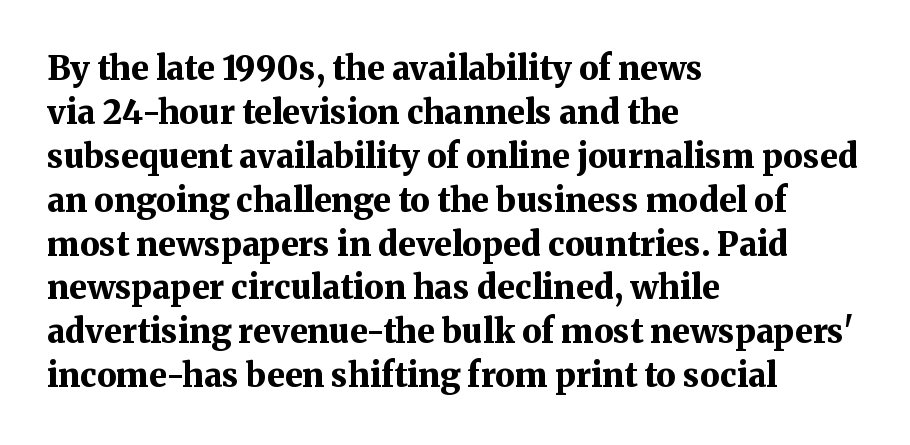
This rendering features lettering with no underline. This sample is left-justified, so line endings fall wherever the words run out. Varying glyph widths throughout — classic text-font behaviour. Italic? Not at all — the glyphs are vertical. The gaps between neighbouring characters are ordinary and unremarkable.
